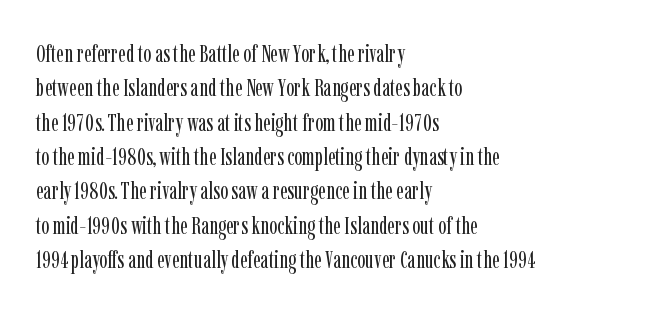
The image shows 24 px text type, upright; set left-aligned, normal line spacing (1.43x), normal letter spacing, not underlined.
